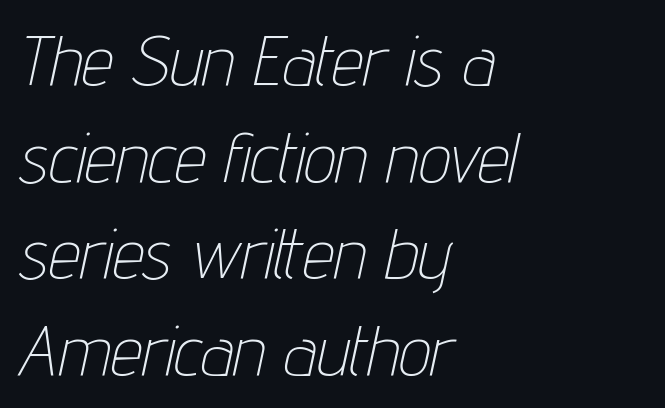
{"italic": "yes", "lean": "right", "slant_degrees": 12, "bold": "no", "weight": "thin", "width": "condensed", "stroke_contrast": "low", "x_height": "medium", "monospaced": "no", "underline": "no", "align": "left", "line_spacing": "normal", "line_spacing_ratio": 1.36, "letter_spacing": "normal", "letter_spacing_em": 0.0, "glyph_px": 71}
